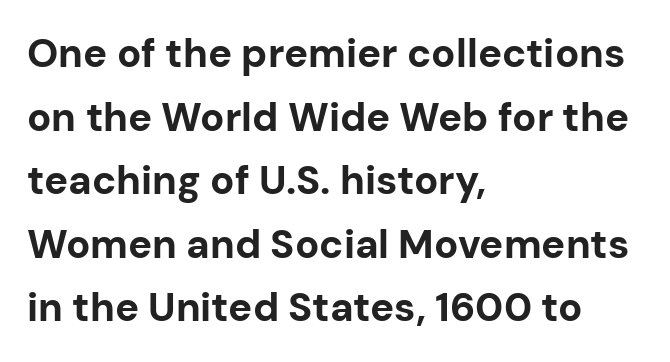
The image shows 40 px bold sans-serif type, upright; set left-aligned, normal line spacing (1.59x), normal letter spacing, not underlined; low stroke contrast and a medium x-height.
